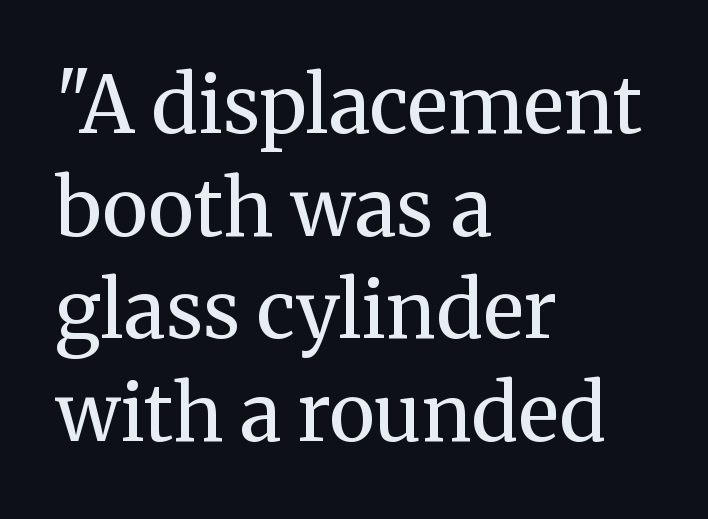
Nothing heavy about these letters — not bold at all. The tracking reads as untouched default to a designer's eye. Successive baselines arrive at the customary interval. Honestly, there is no underline to notice here at all.
